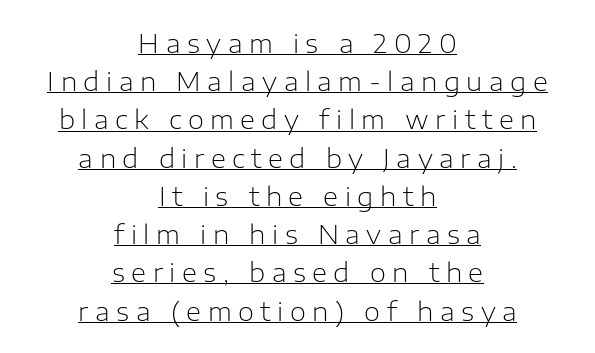
The image shows 26 px text type, upright; set centered, normal line spacing (1.47x), unusually wide letter spacing (+0.25 em), underlined.
